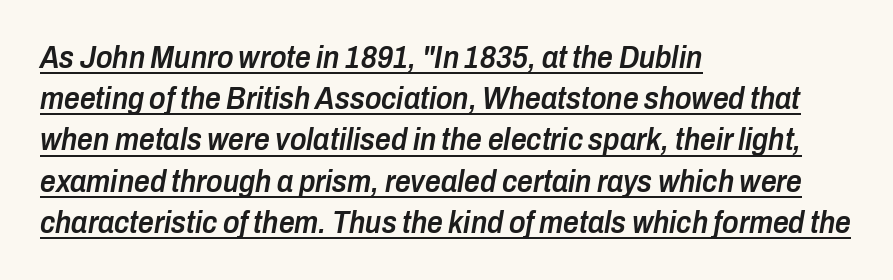
The image shows 31 px semibold, condensed type, italic (leaning right); set left-aligned, normal line spacing (1.33x), normal letter spacing, underlined; low stroke contrast and a medium x-height.
